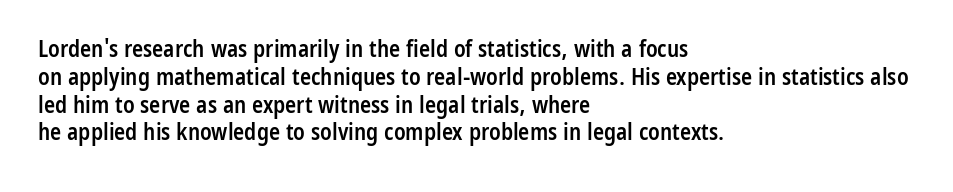
The letters stand straight up with perfectly vertical stems. Standard letterfit; no display-style spreading of the glyphs. Leftover space on each line is placed entirely after the last word. Look at the stroke-to-counter ratio: somewhat heavy, a semibold. Beneath every word, the page is bare.
